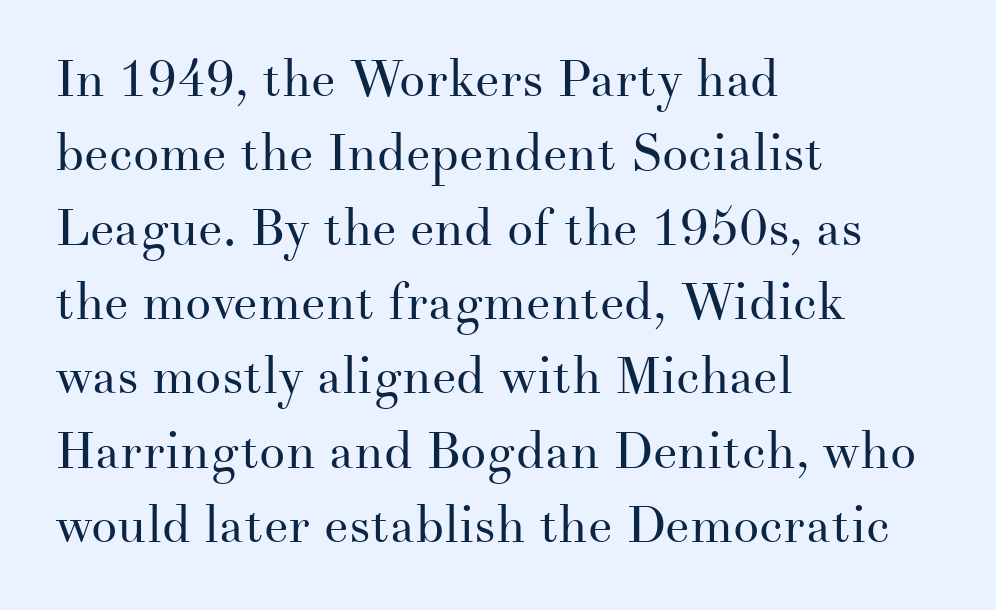
A typesetter would call this leading conventional body-copy spacing. Type without underlining. Counters stay open thanks to moderate or lighter strokes. Is this a fixed-width face? No — the glyphs have proportional, varying widths.
